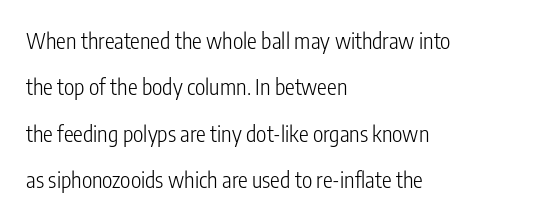
Q: Is the text bold? A: No.
Q: Is the text italic (slanted)? A: No, it is upright.
Q: Is the text underlined? A: No.
Q: How is the paragraph aligned? A: Left-aligned.
Q: Is the spacing between letters normal or unusually wide? A: Normal.
Q: Is the spacing between lines tight, normal or loose? A: Loose.
